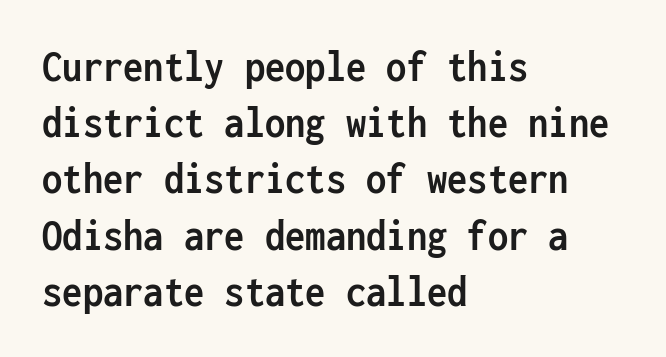
Q: Is the text bold? A: Yes.
Q: Is the text italic (slanted)? A: No, it is upright.
Q: Is the typeface a serif or a sans-serif typeface? A: Sans-serif.
Q: Is the text underlined? A: No.
Q: How is the paragraph aligned? A: Left-aligned.
Q: Is the spacing between letters normal or unusually wide? A: Normal.
Q: Is the spacing between lines tight, normal or loose? A: Normal.
Q: Width (condensed, normal, or wide)? A: Condensed.
Q: Stroke contrast? A: Low.
Q: x-height? A: Medium.
Q: Monospaced? A: Yes.
